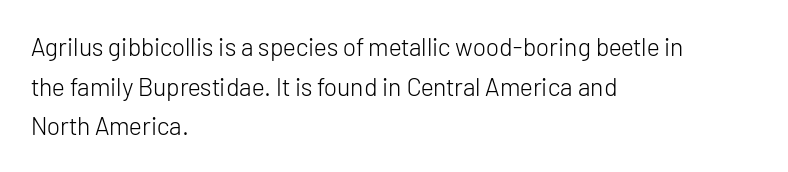
No italicization has been applied; the sample stays upright. Which margin do the lines hug? The left one — the right edge is uneven. Interline gaps are of average width in this sample. Descender tails drop into unmarked territory.
